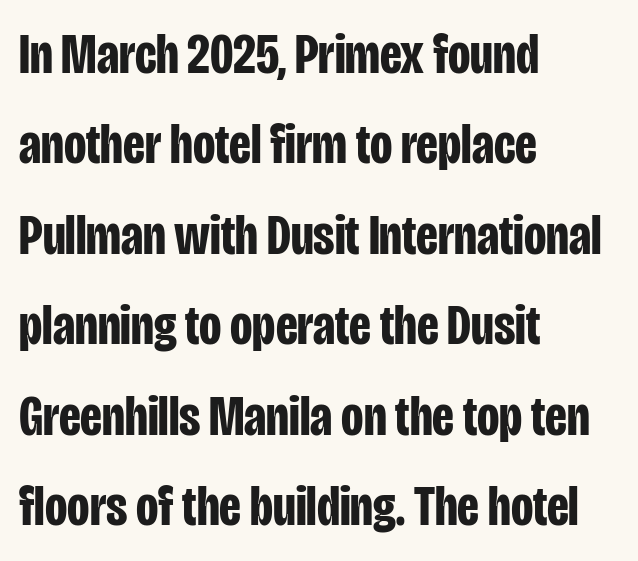
No italicization has been applied; the sample stays upright. The typeface chosen for these lines omits serifs. Teacher's note: observe the even left margin — that is flush-left alignment. No word sits above an underline. Observe the ordinary spacing: letters are neighbours, not strangers. Weight check: bold — yes, fully.
